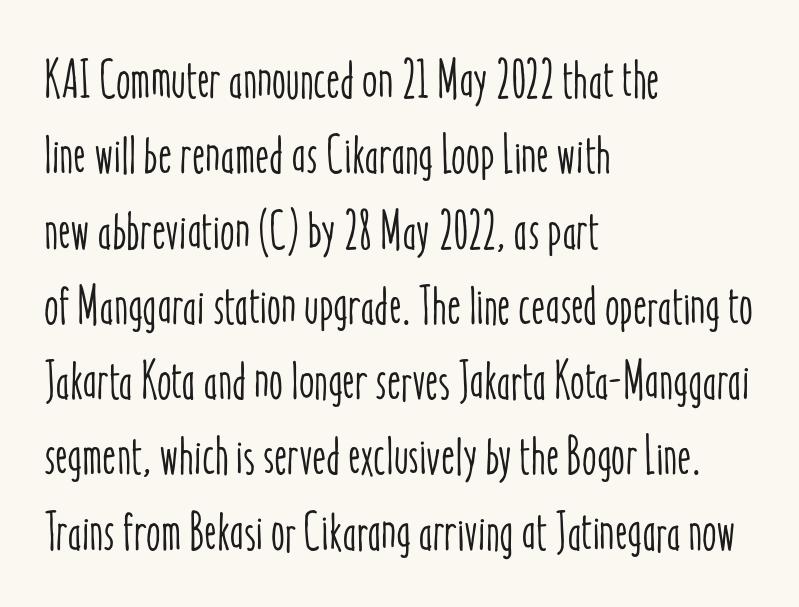
A typesetter would call this proportional, since set widths differ per character. Notice how the passage keeps a crisp vertical edge on the left only. Students, observe: this is what conventionally led text looks like. Caption: standard tracking, unaltered.
